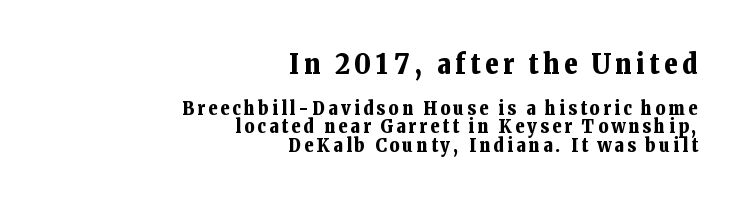
Q: Is the text bold? A: Yes.
Q: Is the text italic (slanted)? A: No, it is upright.
Q: Is the typeface a serif or a sans-serif typeface? A: Serif.
Q: Is the text underlined? A: No.
Q: How is the paragraph aligned? A: Right-aligned.
Q: Is the spacing between lines tight, normal or loose? A: Tight.
Q: Which block of text is set in a larger size, the first (top) or the second (bottom)? A: The first (top) one.
Q: Width (condensed, normal, or wide)? A: Normal.
Q: Stroke contrast? A: Low.
Q: x-height? A: Medium.
Q: Monospaced? A: No.
